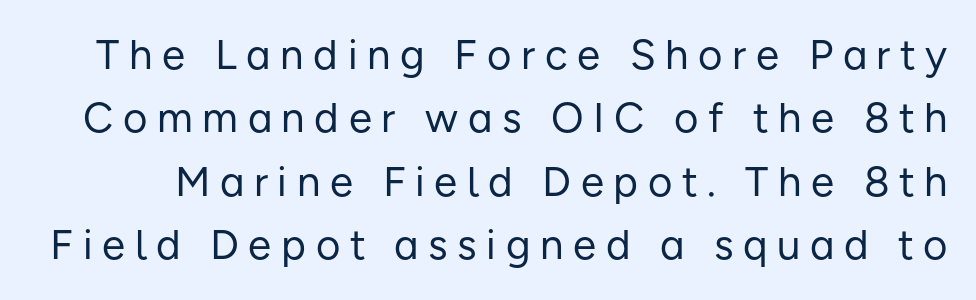
Q: Is the text bold? A: No.
Q: Is the text italic (slanted)? A: No, it is upright.
Q: Is the typeface a serif or a sans-serif typeface? A: Sans-serif.
Q: Is the text underlined? A: No.
Q: Is the spacing between letters normal or unusually wide? A: Unusually wide.
Q: Is the spacing between lines tight, normal or loose? A: Normal.
Q: Width (condensed, normal, or wide)? A: Normal.
Q: Stroke contrast? A: Low.
Q: x-height? A: Medium.
Q: Monospaced? A: No.
